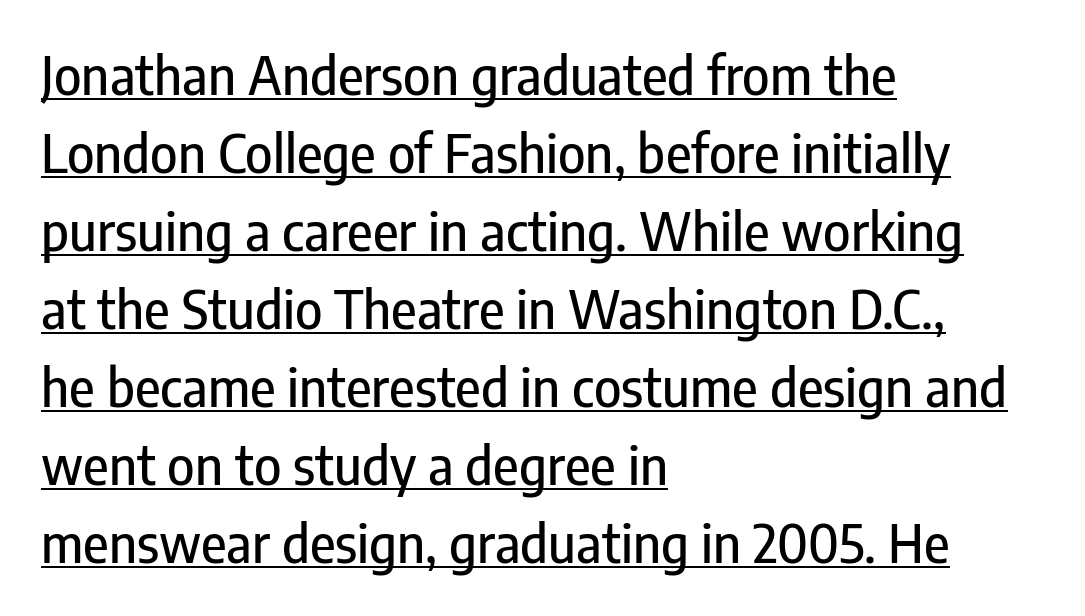
Q: Is the text italic (slanted)? A: No, it is upright.
Q: Is the typeface a serif or a sans-serif typeface? A: Sans-serif.
Q: Is the text underlined? A: Yes.
Q: How is the paragraph aligned? A: Left-aligned.
Q: Is the spacing between letters normal or unusually wide? A: Normal.
Q: Is the spacing between lines tight, normal or loose? A: Normal.
Q: Width (condensed, normal, or wide)? A: Condensed.
Q: Stroke contrast? A: Low.
Q: x-height? A: Medium.
Q: Monospaced? A: No.
